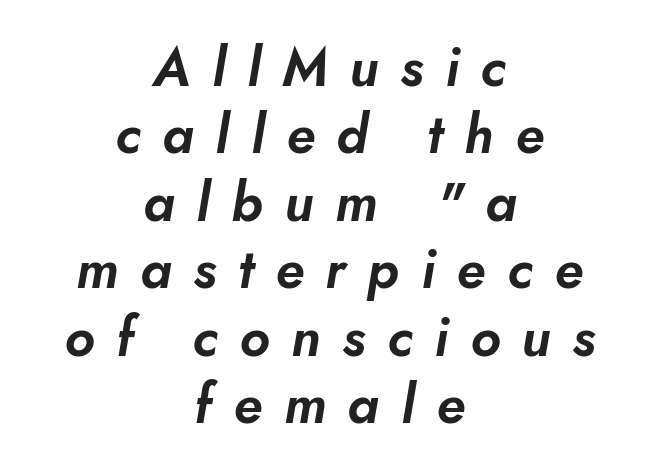
The setting favours the middle, as headings and verse often do. The line texture is sparse and dotted thanks to wide tracking. The rendering uses natural spacing where letterforms have individual widths. Clear beneath every line of the passage. The glyphs look as if they've been sheared to an angle. This sample keeps an unexceptional amount of space between lines.
